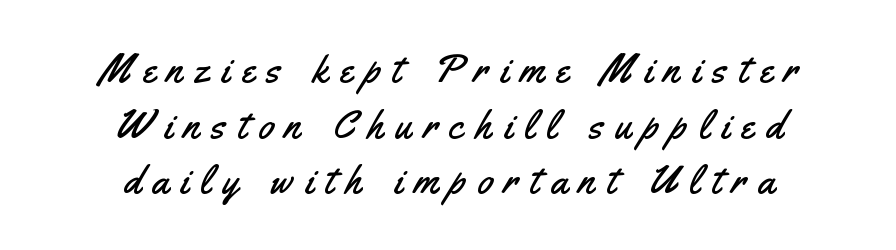
{"serif": "no", "width": "condensed", "stroke_contrast": "medium", "x_height": "small", "monospaced": "no", "underline": "no", "align": "center", "line_spacing": "normal", "line_spacing_ratio": 1.39, "letter_spacing": "wide", "letter_spacing_em": 0.3, "glyph_px": 40}
